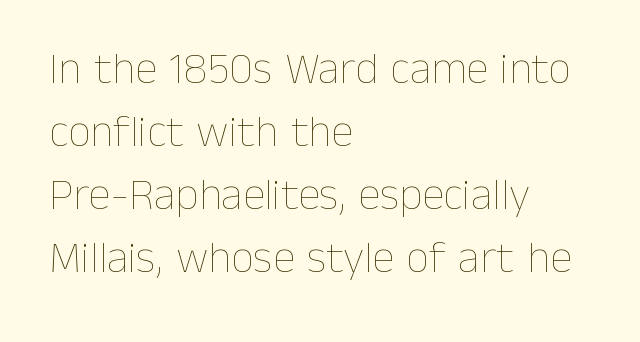
Q: Is the text bold? A: No.
Q: Is the text italic (slanted)? A: No, it is upright.
Q: Is the text underlined? A: No.
Q: How is the paragraph aligned? A: Left-aligned.
Q: Is the spacing between letters normal or unusually wide? A: Normal.
Q: Is the spacing between lines tight, normal or loose? A: Normal.
Q: Width (condensed, normal, or wide)? A: Normal.
Q: Stroke contrast? A: Low.
Q: x-height? A: Medium.
Q: Monospaced? A: No.
